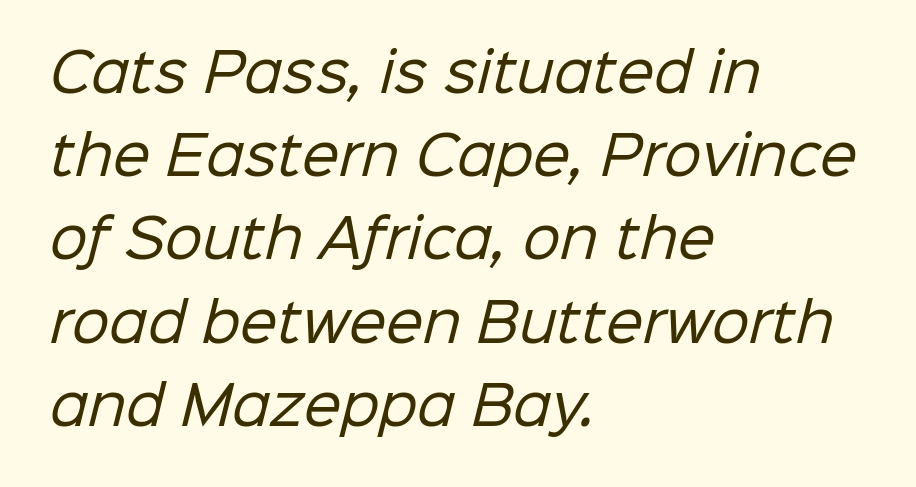
Vertical spacing — default. Horizontal alignment here is leftward, the default for most running prose. The tracking reads as untouched default to a designer's eye. Think of a printed novel: that variable character pitch is what you see here.
